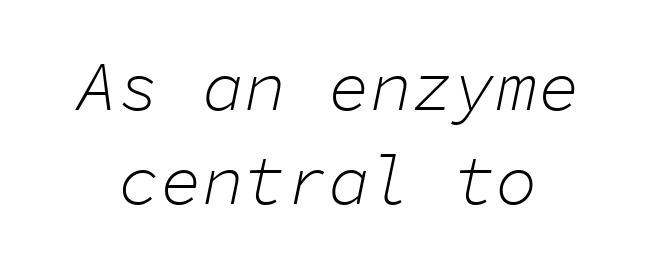
The image shows 70 px light type, italic (leaning right), monospaced; set normal line spacing (1.35x), normal letter spacing, not underlined; low stroke contrast and a medium x-height.
